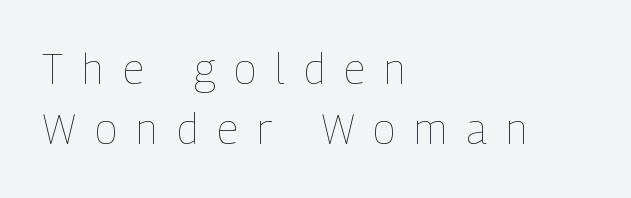
The font sits on the lighter half of the weight spectrum, regular included. Unlike italic type, these characters show no tilt at all. In terms of leading, this rendering sits right in the middle. Typeset ragged right — the left edge is the straight one. Only glyphs here, with clear space below each row. Characters follow at a spacing far wider than the type designer built in.
